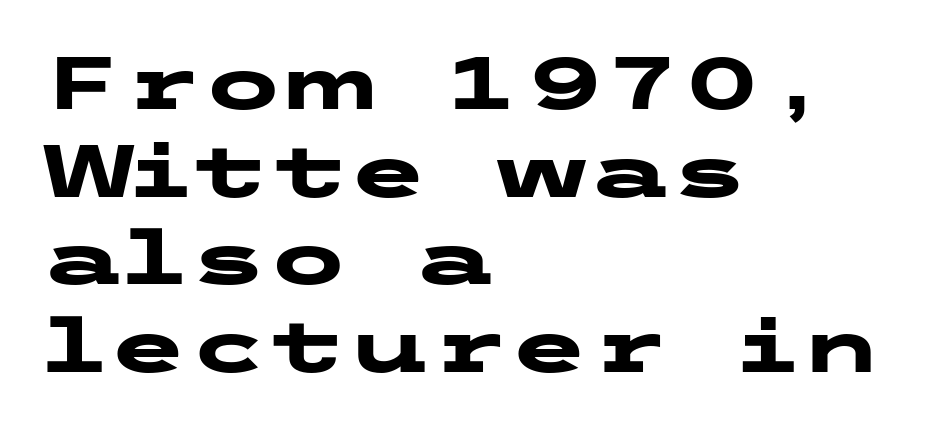
The image shows 73 px heavy, wide sans-serif type, upright; set left-aligned, line spacing 1.2x, normal letter spacing, not underlined; low stroke contrast and a medium x-height.
